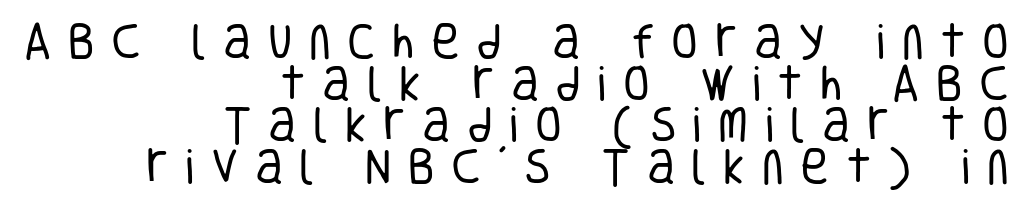
Q: Is the text bold? A: No.
Q: Is the text italic (slanted)? A: No, it is upright.
Q: Is the typeface a serif or a sans-serif typeface? A: Sans-serif.
Q: Is the text underlined? A: No.
Q: How is the paragraph aligned? A: Right-aligned.
Q: Is the spacing between letters normal or unusually wide? A: Unusually wide.
Q: Is the spacing between lines tight, normal or loose? A: Tight.
Q: Width (condensed, normal, or wide)? A: Condensed.
Q: Stroke contrast? A: Low.
Q: x-height? A: Large.
Q: Monospaced? A: No.
